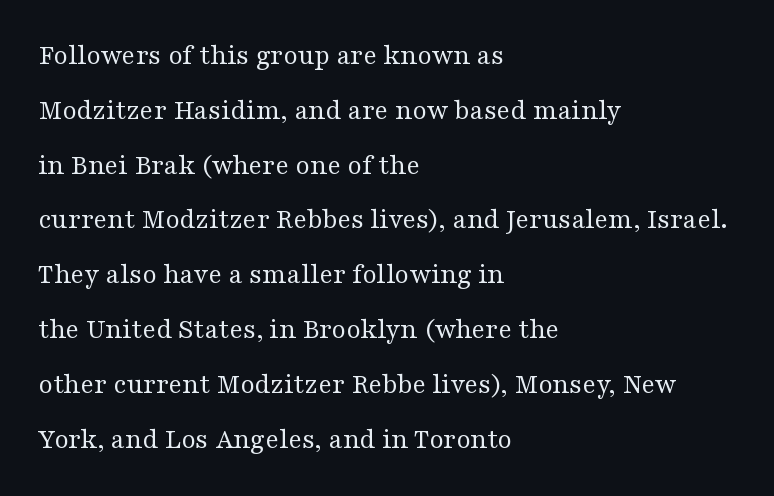
{"serif": "yes", "italic": "no", "bold": "no", "weight": "regular", "width": "wide", "stroke_contrast": "medium", "x_height": "medium", "monospaced": "no", "underline": "no", "align": "left", "line_spacing_ratio": 1.89, "letter_spacing": "normal", "letter_spacing_em": 0.0, "glyph_px": 29}
